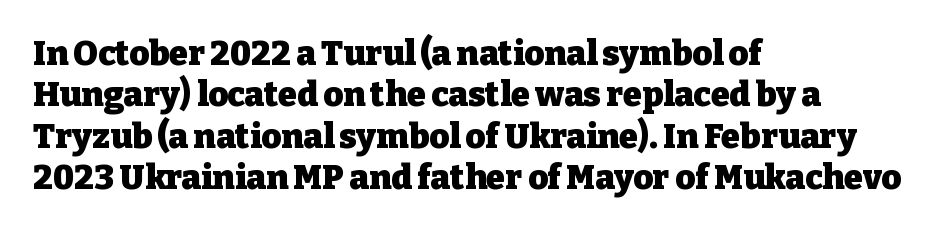
Q: Is the text bold? A: Yes.
Q: Is the text italic (slanted)? A: No, it is upright.
Q: Is the typeface a serif or a sans-serif typeface? A: Serif.
Q: Is the text underlined? A: No.
Q: How is the paragraph aligned? A: Left-aligned.
Q: Is the spacing between letters normal or unusually wide? A: Normal.
Q: Width (condensed, normal, or wide)? A: Normal.
Q: Stroke contrast? A: Low.
Q: x-height? A: Medium.
Q: Monospaced? A: No.
